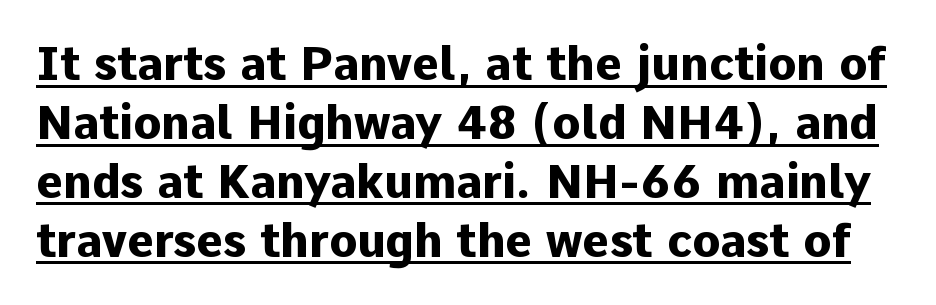
Q: Is the text bold? A: Yes.
Q: Is the text italic (slanted)? A: No, it is upright.
Q: Is the typeface a serif or a sans-serif typeface? A: Sans-serif.
Q: Is the text underlined? A: Yes.
Q: Is the spacing between letters normal or unusually wide? A: Normal.
Q: Is the spacing between lines tight, normal or loose? A: Normal.
Q: Width (condensed, normal, or wide)? A: Normal.
Q: Stroke contrast? A: Low.
Q: x-height? A: Medium.
Q: Monospaced? A: No.
